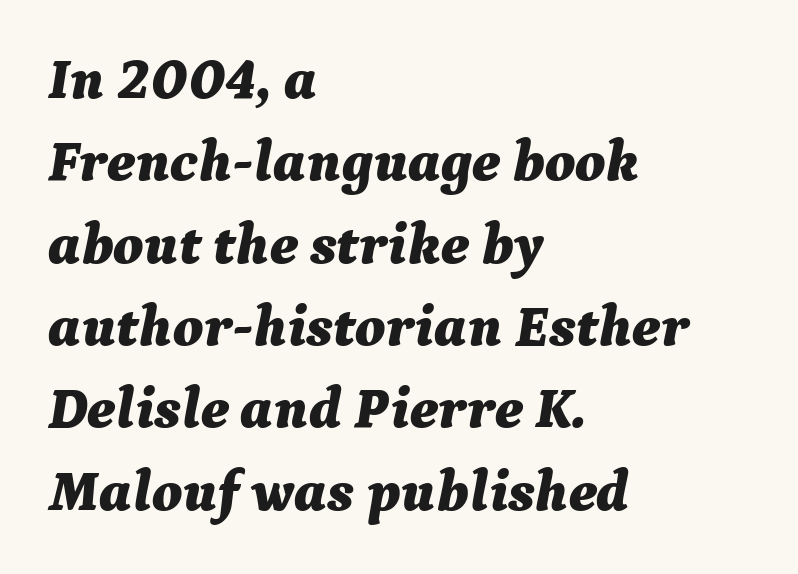
The image shows 58 px bold type, italic (leaning right); set left-aligned, normal line spacing (1.42x), normal letter spacing, not underlined; medium stroke contrast and a medium x-height.
